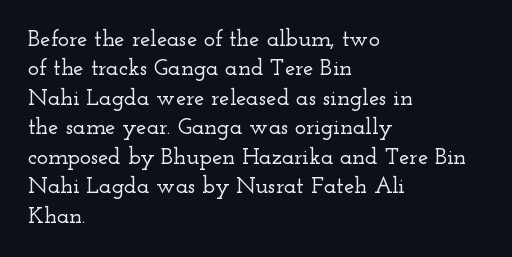
{"italic": "no", "underline": "no", "align": "left", "line_spacing": "normal", "line_spacing_ratio": 1.28, "letter_spacing": "normal", "letter_spacing_em": 0.0, "glyph_px": 23}
